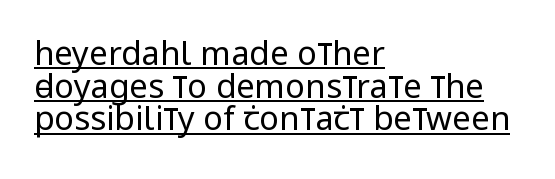
The rag falls on the right side of this text block. Unbolded letterforms with no extra heft. Think of a printed novel: that variable character pitch is what you see here. Is there any slant? The stems are plumb.
